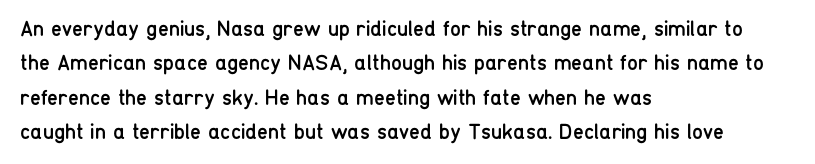
{"italic": "no", "bold": "no", "underline": "no", "align": "left", "line_spacing": "normal", "line_spacing_ratio": 1.56, "letter_spacing": "normal", "letter_spacing_em": 0.0, "glyph_px": 22}
